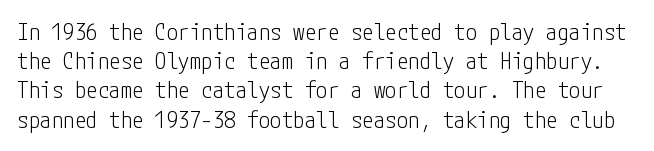
Type without underlining. What stands out about the letter spacing? Nothing — it is the standard amount. The lines sit at an ordinary, default distance from one another. No letter is thick-stroked: the sample isn't bold. A roman cut, with each character standing at attention.
